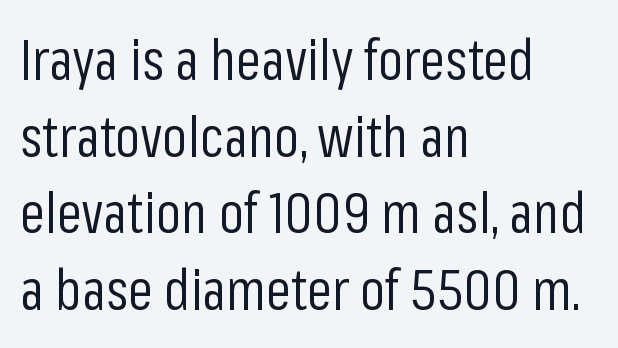
The image shows 56 px regular-weight, condensed sans-serif type, upright; set left-aligned, normal line spacing (1.37x), normal letter spacing, not underlined; low stroke contrast and a medium x-height.
